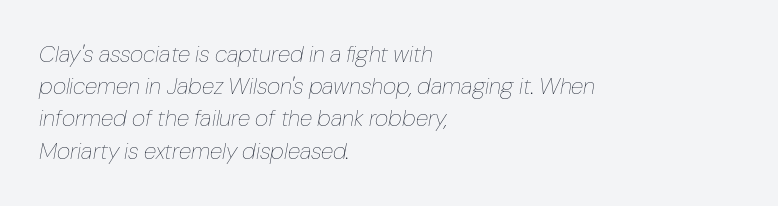
Q: Is the text bold? A: No.
Q: Is the text italic (slanted)? A: Yes, it leans right by about 10 degrees.
Q: Is the text underlined? A: No.
Q: How is the paragraph aligned? A: Left-aligned.
Q: Is the spacing between letters normal or unusually wide? A: Normal.
Q: Is the spacing between lines tight, normal or loose? A: Normal.
